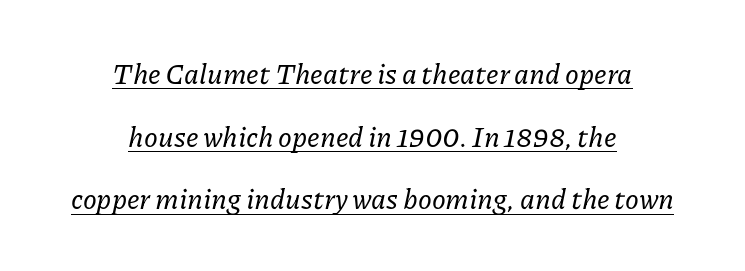
The image shows 28 px serif type, italic (leaning right); set centered, loose line spacing (2.24x), normal letter spacing, underlined; low stroke contrast and a medium x-height.
